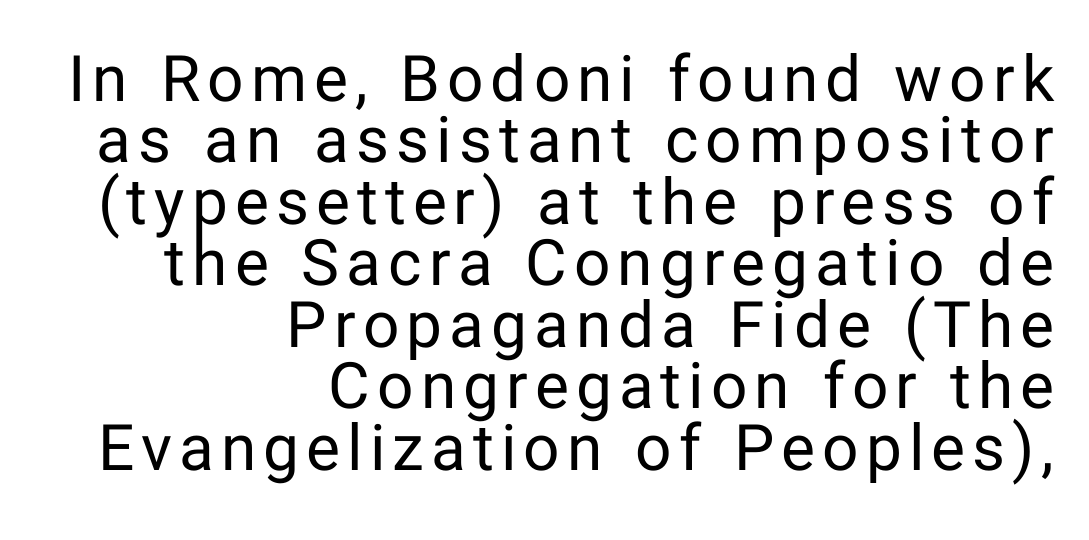
Q: Is the text bold? A: No.
Q: Is the text italic (slanted)? A: No, it is upright.
Q: Is the typeface a serif or a sans-serif typeface? A: Sans-serif.
Q: Is the text underlined? A: No.
Q: How is the paragraph aligned? A: Right-aligned.
Q: Is the spacing between lines tight, normal or loose? A: Tight.
Q: Width (condensed, normal, or wide)? A: Normal.
Q: Stroke contrast? A: Low.
Q: x-height? A: Medium.
Q: Monospaced? A: No.
